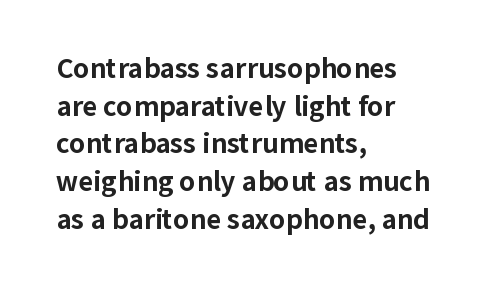
The image shows 26 px bold type, upright; set left-aligned, normal line spacing (1.45x), normal letter spacing, not underlined.
